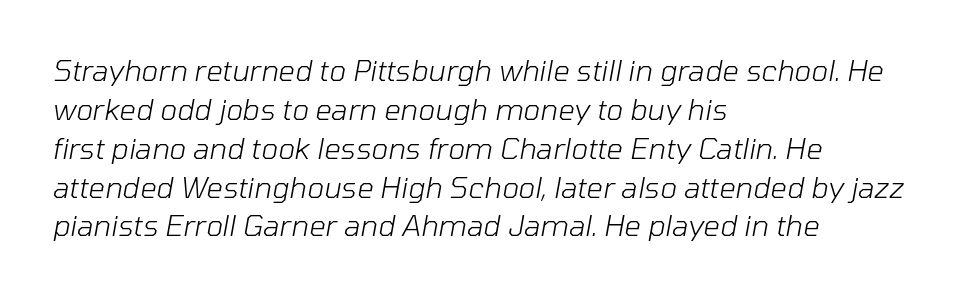
The image shows 29 px light type, italic (leaning right); set left-aligned, normal line spacing (1.34x), normal letter spacing, not underlined; low stroke contrast and a medium x-height.
